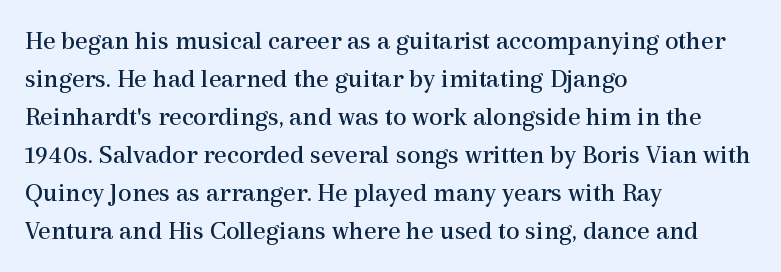
Q: Is the text bold? A: No.
Q: Is the text italic (slanted)? A: No, it is upright.
Q: Is the text underlined? A: No.
Q: How is the paragraph aligned? A: Left-aligned.
Q: Is the spacing between letters normal or unusually wide? A: Normal.
Q: Is the spacing between lines tight, normal or loose? A: Normal.
